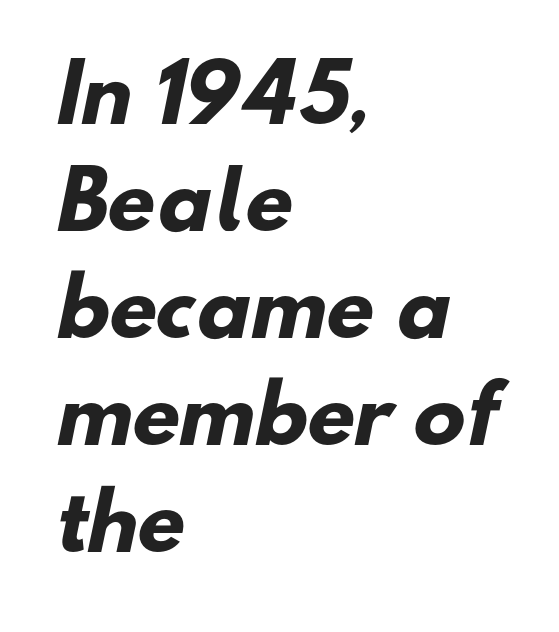
Q: Is the text bold? A: Yes.
Q: Is the typeface a serif or a sans-serif typeface? A: Sans-serif.
Q: Is the text underlined? A: No.
Q: How is the paragraph aligned? A: Left-aligned.
Q: Is the spacing between letters normal or unusually wide? A: Normal.
Q: Is the spacing between lines tight, normal or loose? A: Normal.
Q: Width (condensed, normal, or wide)? A: Normal.
Q: Stroke contrast? A: Low.
Q: x-height? A: Small.
Q: Monospaced? A: No.
